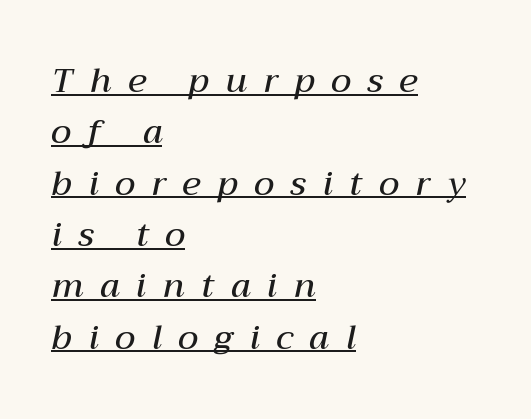
The image shows 34 px semibold type, italic (leaning right); set left-aligned, normal line spacing (1.51x), unusually wide letter spacing (+0.49 em), underlined; medium stroke contrast and a medium x-height.
